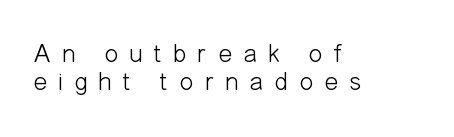
Short note: letters widely spaced. The words here are not underlined. A typesetter would call this leading minimal, almost set solid. Left-aligned paragraph, ragged on the right. Posture: straight, roman, zero tilt. Nothing heavy about these letters — not bold at all.
